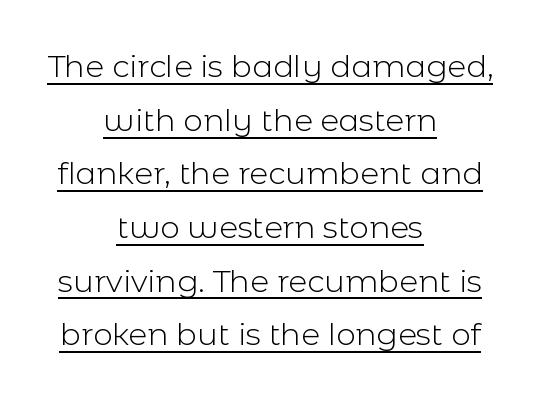
The image shows 31 px light sans-serif type, upright; set centered, line spacing 1.73x, normal letter spacing, underlined; a medium x-height.
